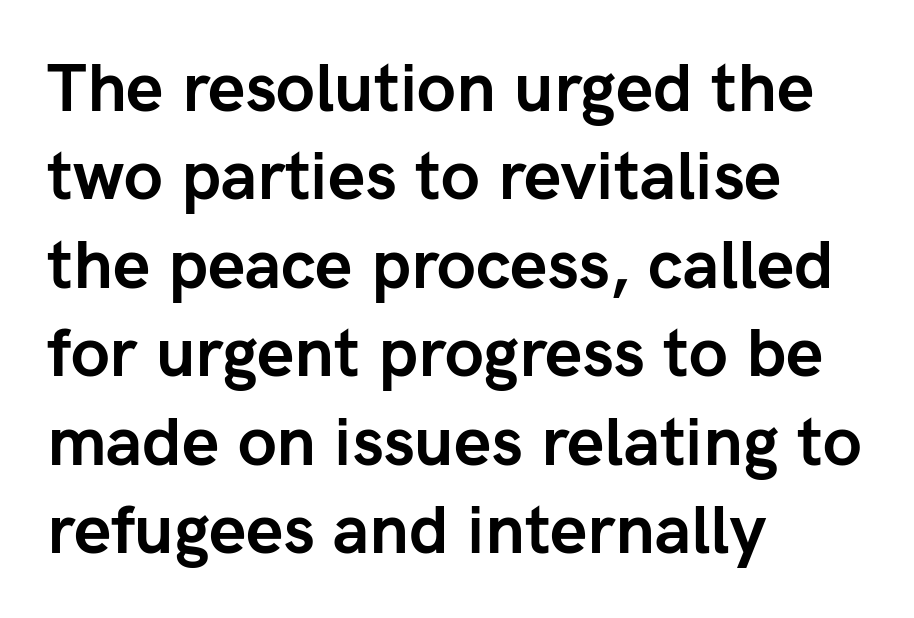
{"serif": "no", "italic": "no", "bold": "yes", "weight": "semibold", "width": "normal", "stroke_contrast": "low", "x_height": "medium", "monospaced": "no", "underline": "no", "align": "left", "line_spacing": "normal", "line_spacing_ratio": 1.32, "letter_spacing": "normal", "letter_spacing_em": 0.0, "glyph_px": 67}
